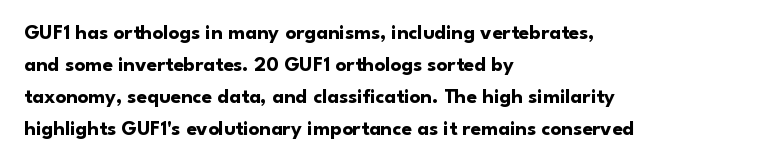
The image shows 21 px bold type, upright; set left-aligned, normal line spacing (1.52x), normal letter spacing, not underlined.
